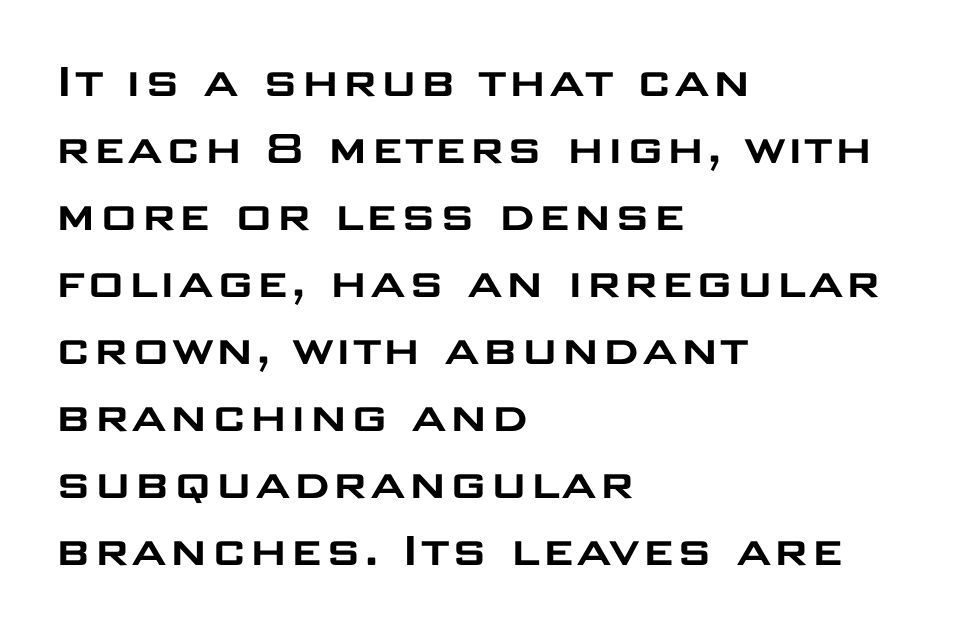
You can tell it's not italic because the verticals are truly vertical. The text block is weighted toward the left margin, trailing off unevenly rightward. Bare-footed words on every line. Are there feet on the stems? There aren't — it's a sans. Is the letter spacing exaggerated? No — it looks like the ordinary default.
